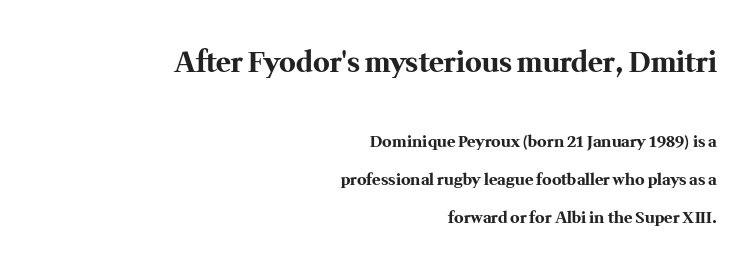
A roman cut, with each character standing at attention. Unlike a clean sans, this face finishes its strokes with serifs. Character widths vary here, with narrow letters taking less room than wide ones. Plenty of ink on the page — the face is bold.
